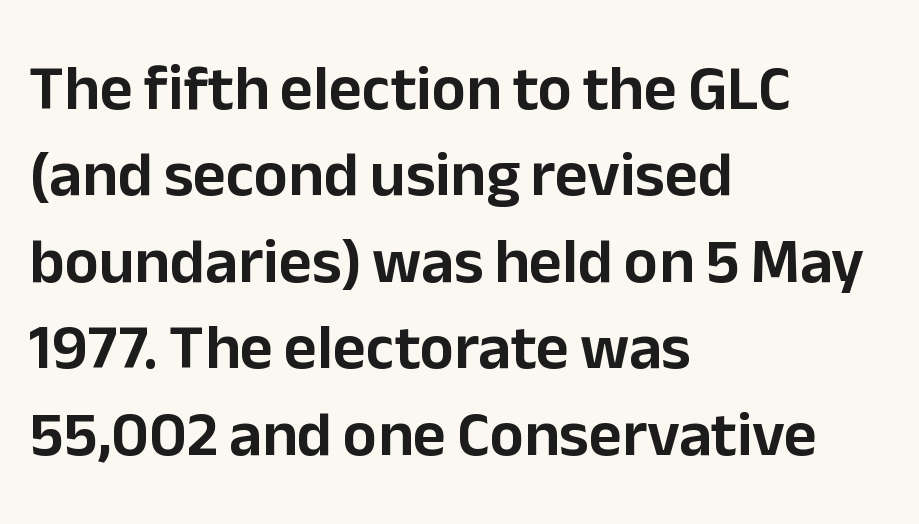
Q: Is the text italic (slanted)? A: No, it is upright.
Q: Is the typeface a serif or a sans-serif typeface? A: Sans-serif.
Q: Is the text underlined? A: No.
Q: How is the paragraph aligned? A: Left-aligned.
Q: Is the spacing between letters normal or unusually wide? A: Normal.
Q: Is the spacing between lines tight, normal or loose? A: Normal.
Q: Width (condensed, normal, or wide)? A: Normal.
Q: Stroke contrast? A: Low.
Q: x-height? A: Medium.
Q: Monospaced? A: No.
